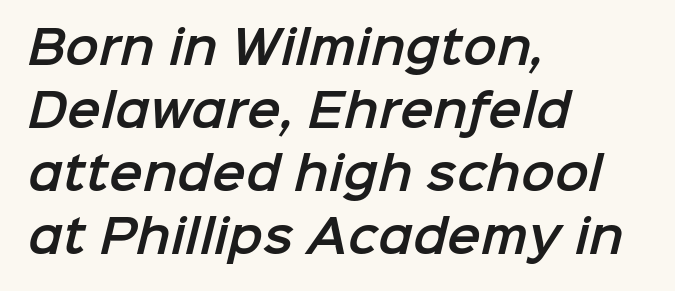
{"serif": "no", "width": "normal", "stroke_contrast": "low", "x_height": "medium", "monospaced": "no", "underline": "no", "align": "left", "line_spacing": "normal", "line_spacing_ratio": 1.4, "letter_spacing": "normal", "letter_spacing_em": 0.0, "glyph_px": 45}
